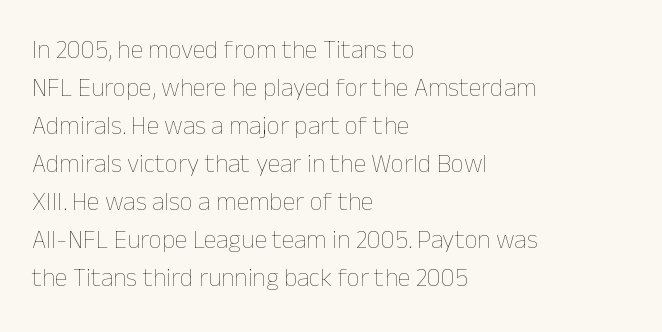
Visually the block forms a straight wall on the left and a jagged coastline on the right. Caption: standard tracking, unaltered. The type sits square on the baseline with zero lean. Weight: not bold — regular or lighter.
